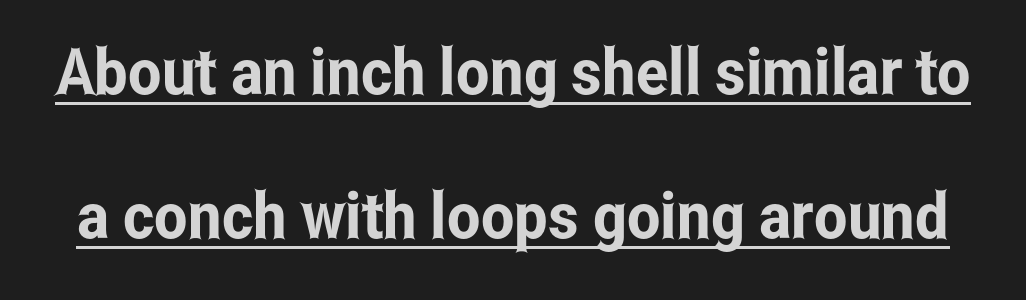
The image shows 64 px condensed sans-serif type, upright; set loose line spacing (2.25x), normal letter spacing, underlined; low stroke contrast and a medium x-height.
